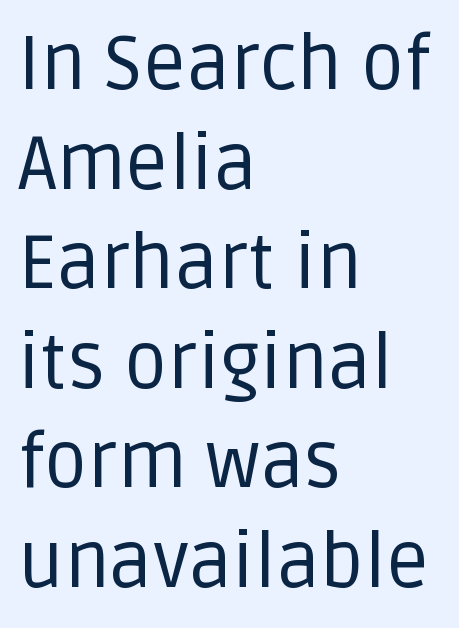
A student would call this left alignment; a typographer would say flush left, rag right. Does extra space separate the letters? No, they use regular spacing. Only glyphs here, with clear space below each row. The typography opts for an upright posture over an oblique one. Stem width sits at or under what a default text font uses. A typesetter would call this proportional, since set widths differ per character.
